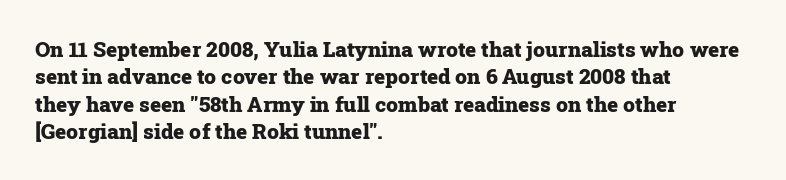
The image shows 21 px bold type, upright; set left-aligned, normal line spacing (1.3x), normal letter spacing, not underlined.
